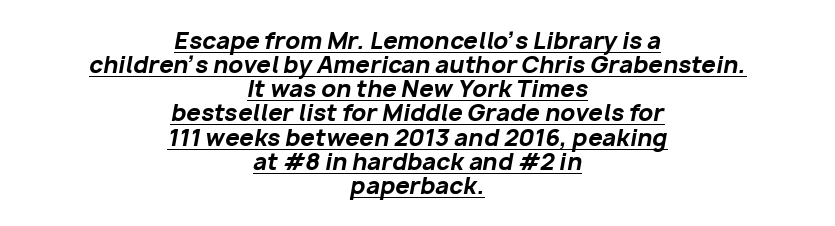
The image shows 23 px bold type, italic (leaning right); set centered, tight line spacing (1.05x), normal letter spacing, underlined.
